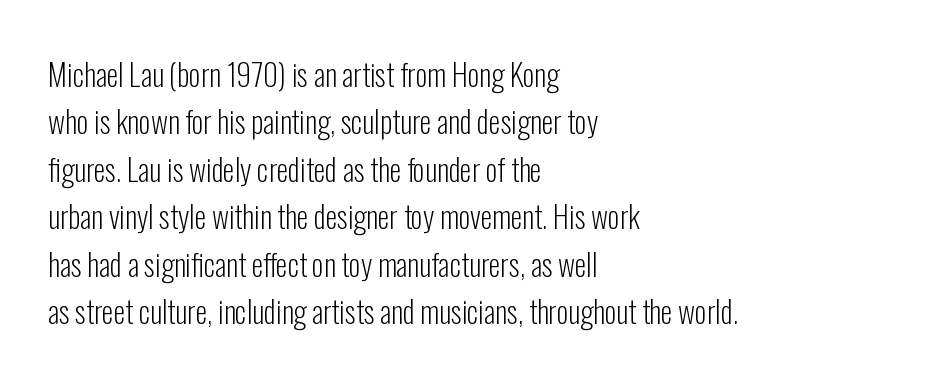
{"serif": "no", "italic": "no", "bold": "no", "weight": "light", "width": "condensed", "stroke_contrast": "low", "x_height": "medium", "monospaced": "no", "underline": "no", "align": "left", "line_spacing": "normal", "line_spacing_ratio": 1.58, "letter_spacing": "normal", "letter_spacing_em": 0.0, "glyph_px": 30}
